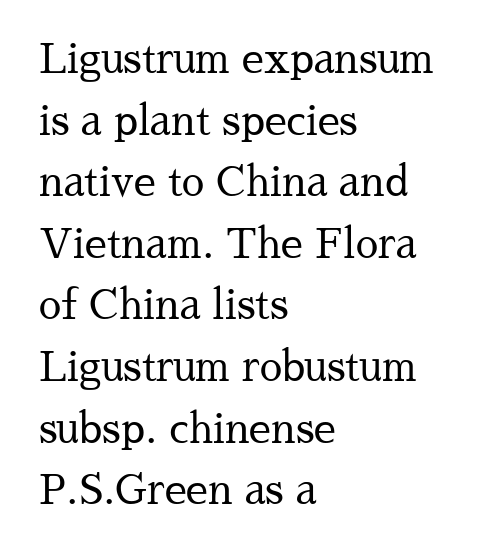
The space between consecutive lines is moderate. Weight: not bold — regular or lighter. Typographically, this falls in the serif category. Think of a printed novel: that variable character pitch is what you see here. Visually the block forms a straight wall on the left and a jagged coastline on the right.
